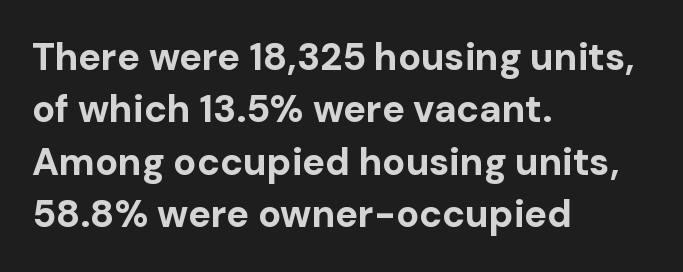
This is roman type, the default non-slanted kind. The foot of each line stays bare and open. Character widths vary here, with narrow letters taking less room than wide ones. Successive baselines arrive at the customary interval. These lines keep a tight, regular rhythm from letter to letter.
